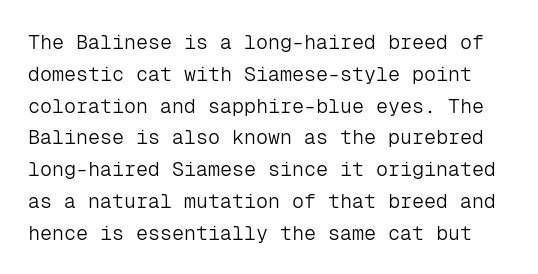
The image shows 20 px text type, upright; set normal line spacing (1.59x), normal letter spacing, not underlined.
